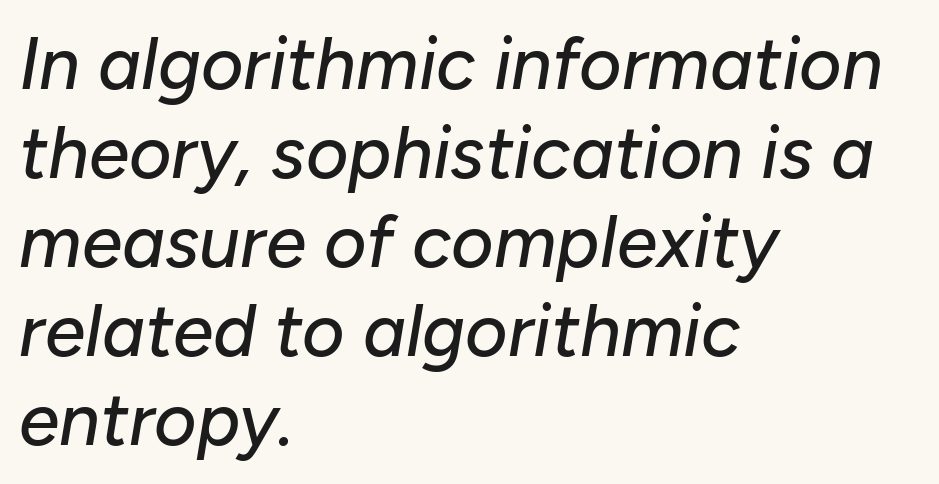
{"italic": "yes", "lean": "right", "slant_degrees": 10, "width": "normal", "stroke_contrast": "low", "x_height": "medium", "monospaced": "no", "underline": "no", "align": "left", "line_spacing_ratio": 1.22, "letter_spacing": "normal", "letter_spacing_em": 0.0, "glyph_px": 73}
